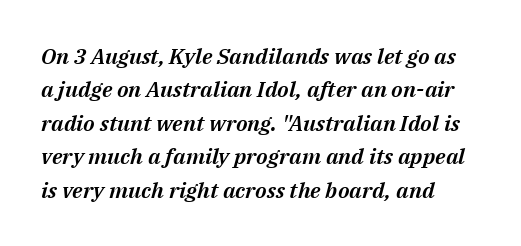
The image shows 22 px text type, italic (leaning right); set left-aligned, normal line spacing (1.52x), normal letter spacing, not underlined.
